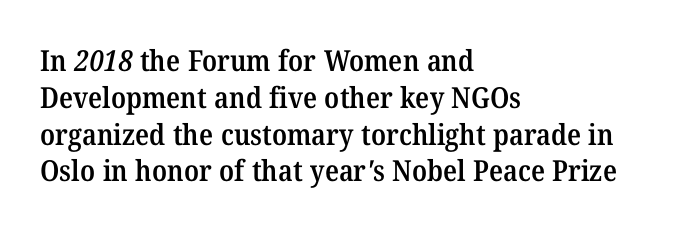
{"serif": "yes", "bold": "semi", "weight": "semibold", "width": "normal", "stroke_contrast": "medium", "x_height": "medium", "monospaced": "no", "underline": "no", "align": "left", "line_spacing": "normal", "line_spacing_ratio": 1.27, "letter_spacing": "normal", "letter_spacing_em": 0.0, "glyph_px": 29}
